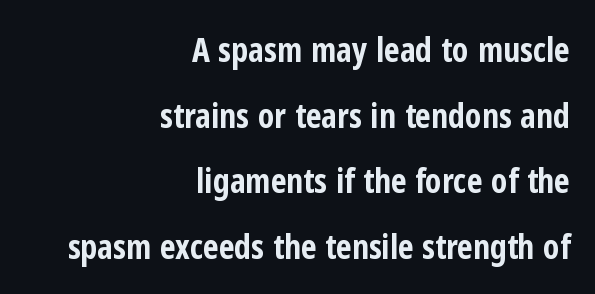
Vertical strokes here are truly vertical. Standard letterfit; no display-style spreading of the glyphs. Airy leading. The letters are bold, with thick, heavy strokes. Unmarked baselines from the first word to the last.
